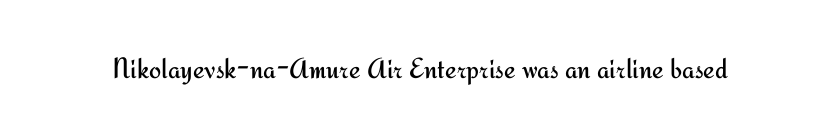
{"serif": "no", "italic": "no", "bold": "no", "weight": "regular", "width": "normal", "stroke_contrast": "medium", "x_height": "small", "monospaced": "no", "underline": "no", "letter_spacing": "normal", "letter_spacing_em": 0.0, "glyph_px": 29}
